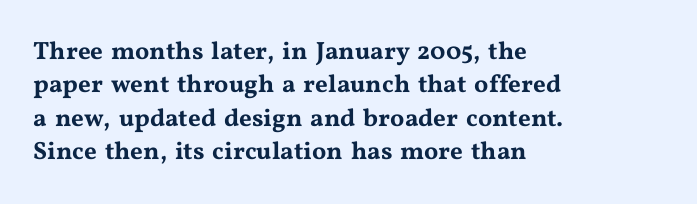
{"italic": "no", "underline": "no", "align": "left", "line_spacing": "normal", "line_spacing_ratio": 1.34, "letter_spacing": "normal", "letter_spacing_em": 0.0, "glyph_px": 25}
